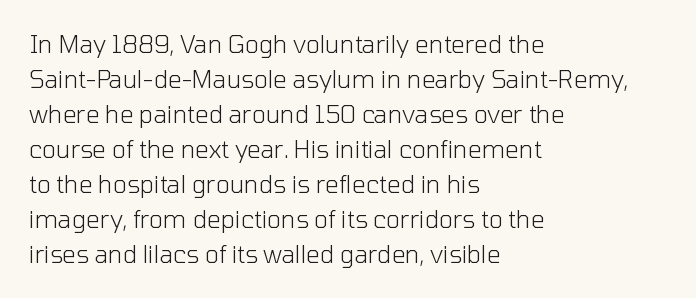
No word sits above an underline. This is the regular roman posture of the typeface. The lines in this sample share a left origin and differ only in where they stop. Successive baselines arrive at the customary interval.
